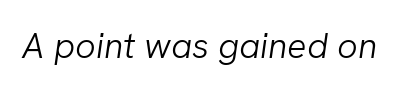
Q: Is the text bold? A: No.
Q: Is the text italic (slanted)? A: Yes, it leans right by about 8 degrees.
Q: Is the text underlined? A: No.
Q: Is the spacing between letters normal or unusually wide? A: Normal.
Q: Width (condensed, normal, or wide)? A: Normal.
Q: Stroke contrast? A: Low.
Q: x-height? A: Medium.
Q: Monospaced? A: No.
